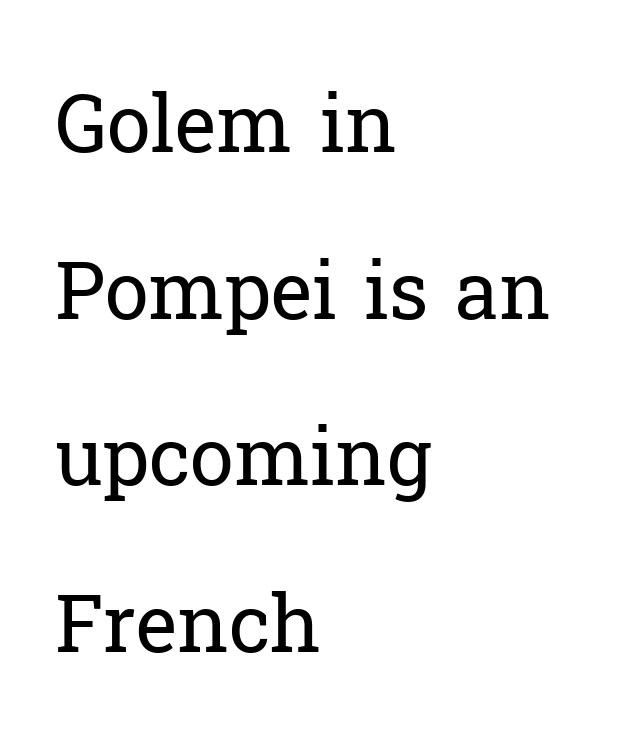
Q: Is the text bold? A: No.
Q: Is the text italic (slanted)? A: No, it is upright.
Q: Is the typeface a serif or a sans-serif typeface? A: Serif.
Q: Is the text underlined? A: No.
Q: How is the paragraph aligned? A: Left-aligned.
Q: Is the spacing between letters normal or unusually wide? A: Normal.
Q: Is the spacing between lines tight, normal or loose? A: Loose.
Q: Width (condensed, normal, or wide)? A: Normal.
Q: Stroke contrast? A: Low.
Q: x-height? A: Medium.
Q: Monospaced? A: No.
